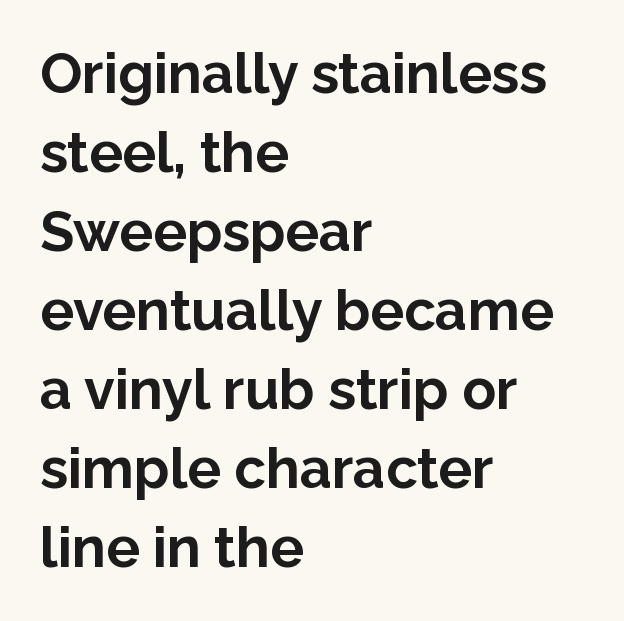
Q: Is the text bold? A: Yes.
Q: Is the text italic (slanted)? A: No, it is upright.
Q: Is the typeface a serif or a sans-serif typeface? A: Sans-serif.
Q: Is the text underlined? A: No.
Q: How is the paragraph aligned? A: Left-aligned.
Q: Is the spacing between letters normal or unusually wide? A: Normal.
Q: Is the spacing between lines tight, normal or loose? A: Normal.
Q: Width (condensed, normal, or wide)? A: Normal.
Q: Stroke contrast? A: Low.
Q: x-height? A: Medium.
Q: Monospaced? A: No.
